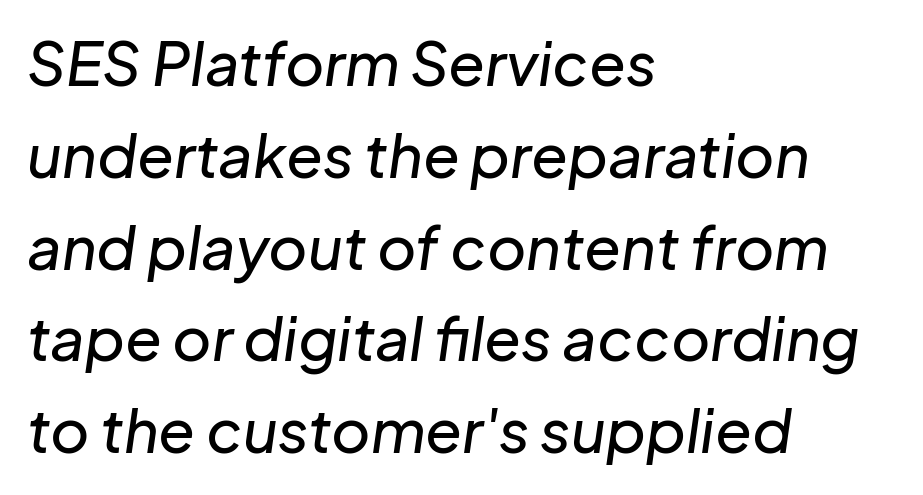
{"italic": "yes", "lean": "right", "slant_degrees": 8, "width": "normal", "stroke_contrast": "low", "x_height": "medium", "monospaced": "no", "underline": "no", "align": "left", "line_spacing": "normal", "line_spacing_ratio": 1.53, "letter_spacing": "normal", "letter_spacing_em": 0.0, "glyph_px": 60}
